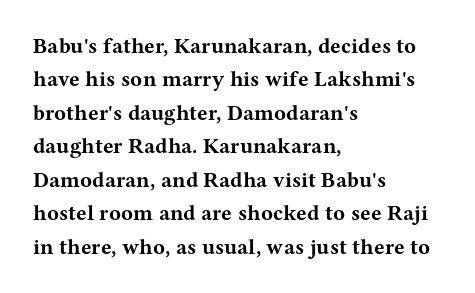
The image shows 22 px bold type, upright; set left-aligned, normal line spacing (1.52x), normal letter spacing, not underlined.
